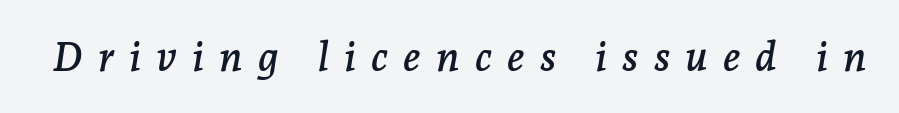
The image shows 41 px serif type, italic (leaning right); set unusually wide letter spacing (+0.37 em), not underlined; low stroke contrast and a medium x-height.
